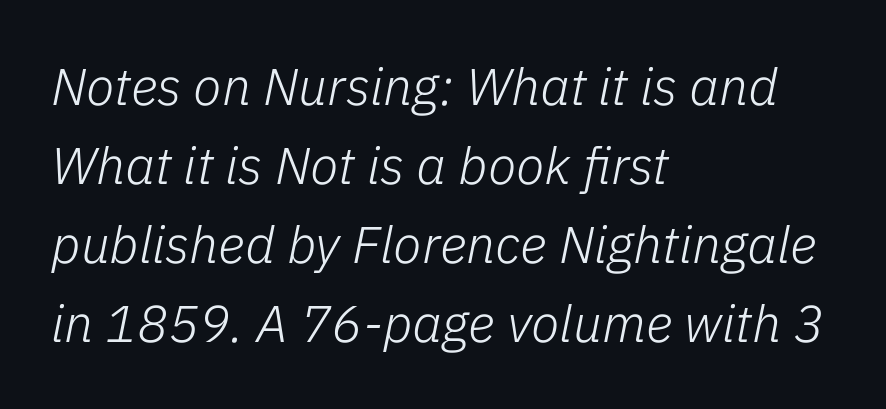
Bold? No — there's no thickening of the strokes. Is the block centered? No — it sits flush against the left margin. Notice how the stems are inclined rather than vertical — that's the hallmark of italics. Does the leading feel generous? No, just average. Short note: letters normally spaced. Each letter keeps its own natural width here, so spacing adapts to shape.
